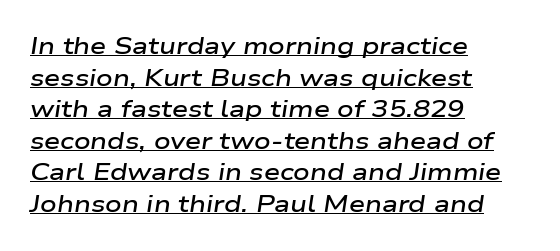
Q: Is the text bold? A: Semi-bold.
Q: Is the text italic (slanted)? A: Yes, it leans right by about 9 degrees.
Q: Is the text underlined? A: Yes.
Q: How is the paragraph aligned? A: Left-aligned.
Q: Is the spacing between letters normal or unusually wide? A: Normal.
Q: Is the spacing between lines tight, normal or loose? A: Normal.
